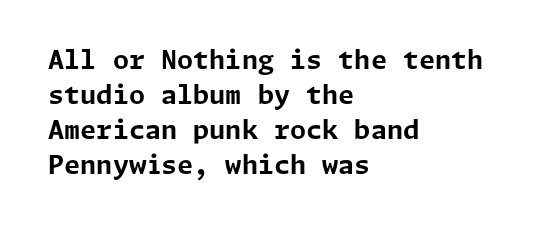
The baseline area is clear. The lines in this sample share a left origin and differ only in where they stop. The type is set solid horizontally, with unmodified tracking. Compared with typical paragraphs, the rows here are spaced about the same. Thick stems and heavy bowls — unmistakably bold. Ascenders rise straight up at ninety degrees.
